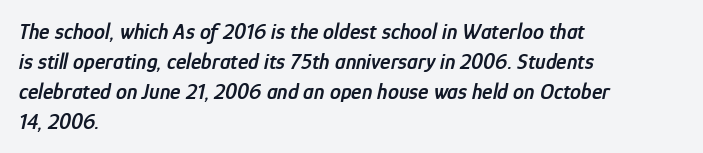
Is the block centered? No — it sits flush against the left margin. Summary of vertical rhythm: regular, with standard interline spacing. Plain, unruled lines of type. The font's italic variant was chosen for this text. These lines keep a tight, regular rhythm from letter to letter.
